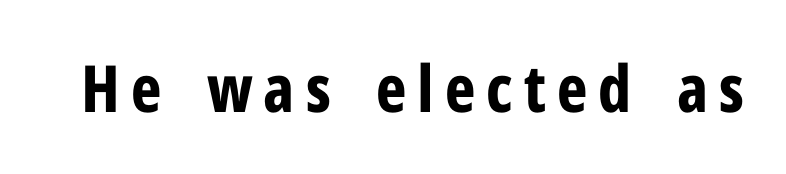
The image shows 65 px bold, condensed sans-serif type, upright; set not underlined; low stroke contrast and a medium x-height.
